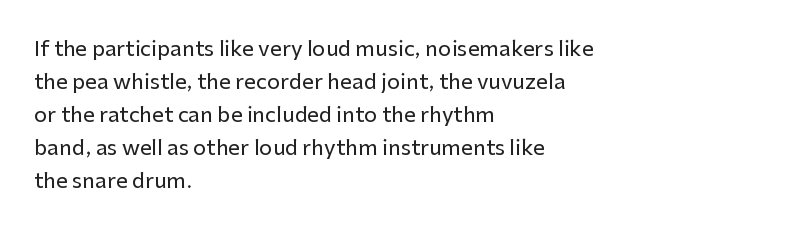
Do the letters lean? They stand straight. You could call the tracking neutral — neither tight nor loose. The passage shown is not underscored anywhere. The ragged edge is on the right, which tells us the setting is flush left. Students, observe: this is what conventionally led text looks like.
